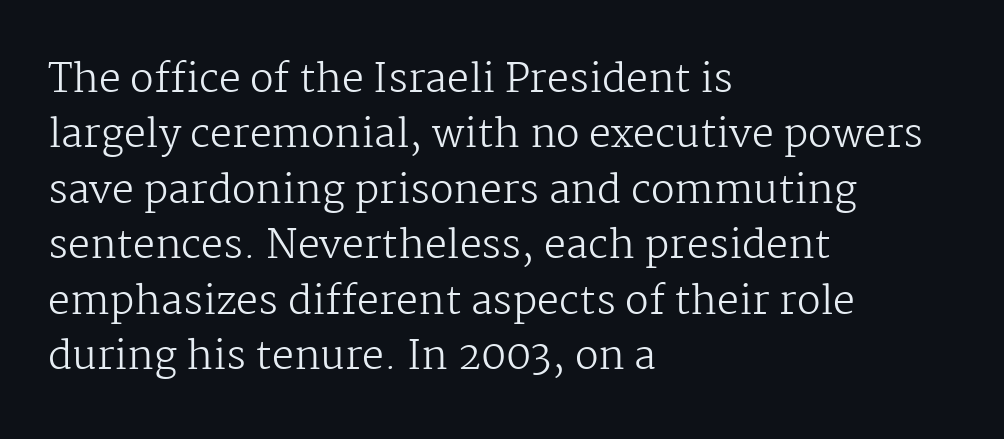
The image shows 39 px regular-weight serif type, upright; set left-aligned, normal line spacing (1.42x), normal letter spacing, not underlined; medium stroke contrast and a medium x-height.
